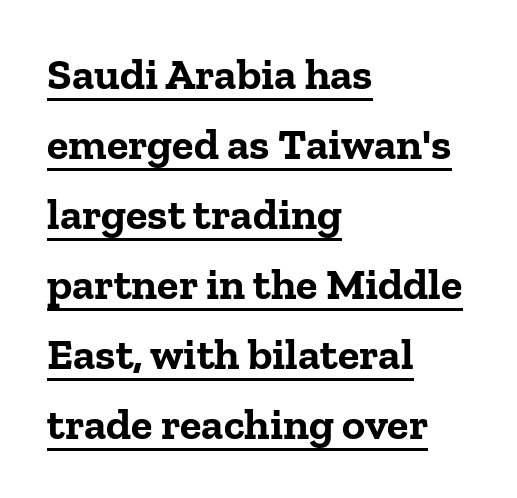
Q: Is the text bold? A: Yes.
Q: Is the text italic (slanted)? A: No, it is upright.
Q: Is the typeface a serif or a sans-serif typeface? A: Serif.
Q: Is the text underlined? A: Yes.
Q: How is the paragraph aligned? A: Left-aligned.
Q: Is the spacing between letters normal or unusually wide? A: Normal.
Q: Is the spacing between lines tight, normal or loose? A: Normal.
Q: Width (condensed, normal, or wide)? A: Normal.
Q: Stroke contrast? A: Low.
Q: x-height? A: Medium.
Q: Monospaced? A: No.
